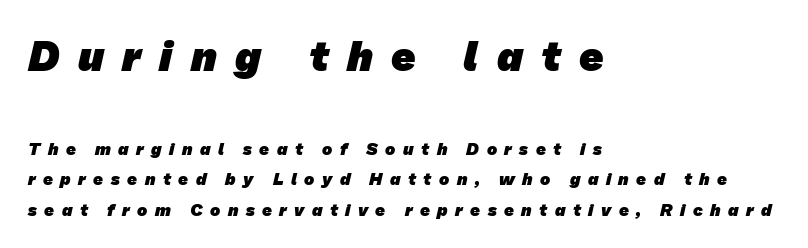
The image shows 42 px heavy sans-serif type; set left-aligned, line spacing 1.79x, unusually wide letter spacing (+0.44 em), not underlined; the first (top) block is 2.47x larger; low stroke contrast and a medium x-height.
